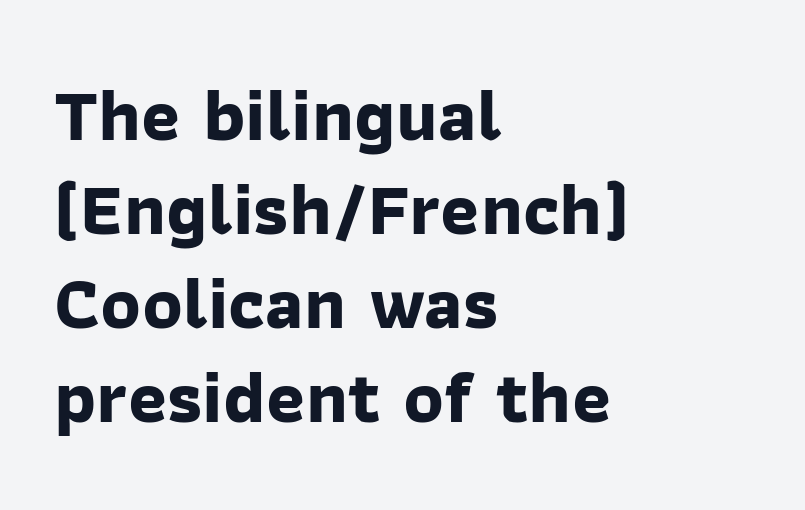
The image shows 74 px bold sans-serif type; set left-aligned, normal line spacing (1.27x), normal letter spacing, not underlined; low stroke contrast and a medium x-height.
